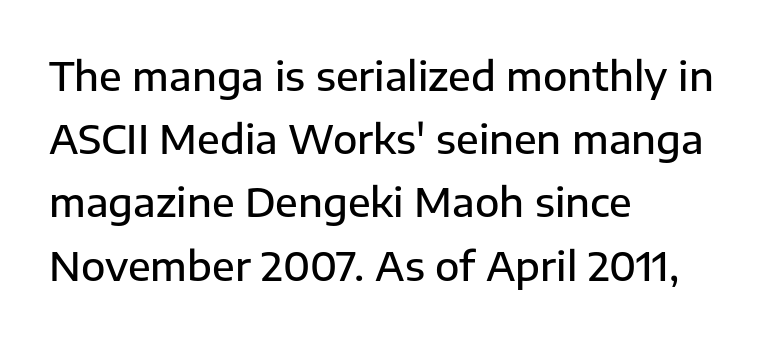
{"serif": "no", "italic": "no", "bold": "semi", "weight": "semibold", "width": "normal", "stroke_contrast": "low", "x_height": "medium", "monospaced": "no", "underline": "no", "align": "left", "line_spacing": "normal", "line_spacing_ratio": 1.58, "letter_spacing": "normal", "letter_spacing_em": 0.0, "glyph_px": 40}
